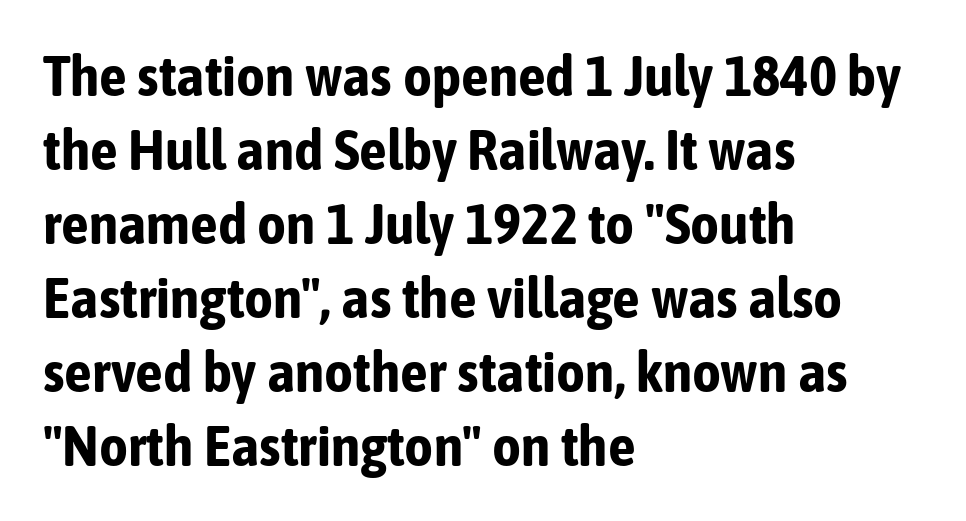
Q: Is the text bold? A: Yes.
Q: Is the text italic (slanted)? A: No, it is upright.
Q: Is the typeface a serif or a sans-serif typeface? A: Sans-serif.
Q: Is the text underlined? A: No.
Q: How is the paragraph aligned? A: Left-aligned.
Q: Is the spacing between letters normal or unusually wide? A: Normal.
Q: Is the spacing between lines tight, normal or loose? A: Normal.
Q: Width (condensed, normal, or wide)? A: Condensed.
Q: Stroke contrast? A: Low.
Q: x-height? A: Medium.
Q: Monospaced? A: No.
